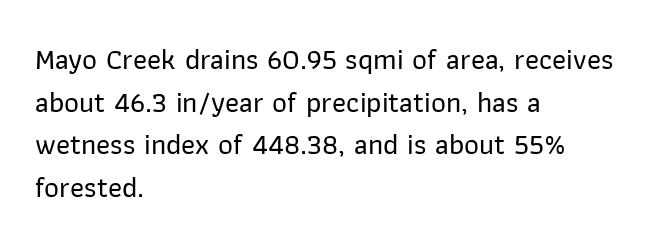
Q: Is the text italic (slanted)? A: No, it is upright.
Q: Is the typeface a serif or a sans-serif typeface? A: Sans-serif.
Q: Is the text underlined? A: No.
Q: How is the paragraph aligned? A: Left-aligned.
Q: Is the spacing between letters normal or unusually wide? A: Normal.
Q: Is the spacing between lines tight, normal or loose? A: Normal.
Q: Width (condensed, normal, or wide)? A: Normal.
Q: Stroke contrast? A: Low.
Q: x-height? A: Medium.
Q: Monospaced? A: No.
